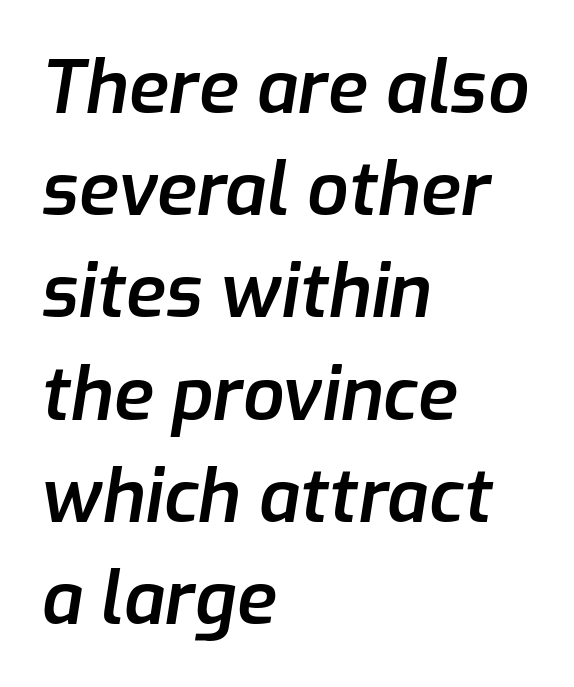
The image shows 73 px semibold type, italic (leaning right); set left-aligned, normal line spacing (1.4x), normal letter spacing, not underlined; low stroke contrast and a medium x-height.
